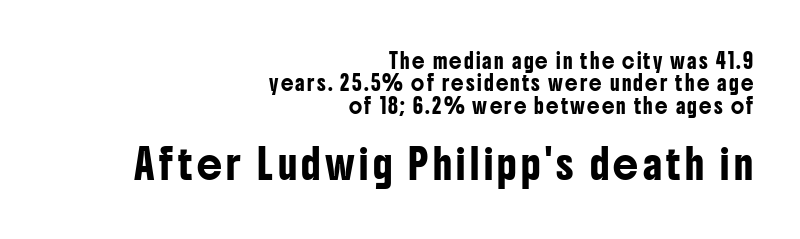
The image shows 28 px condensed sans-serif type, upright; set right-aligned, normal line spacing (1.6x), not underlined; the second (bottom) block is 2.0x larger; low stroke contrast and a medium x-height.
